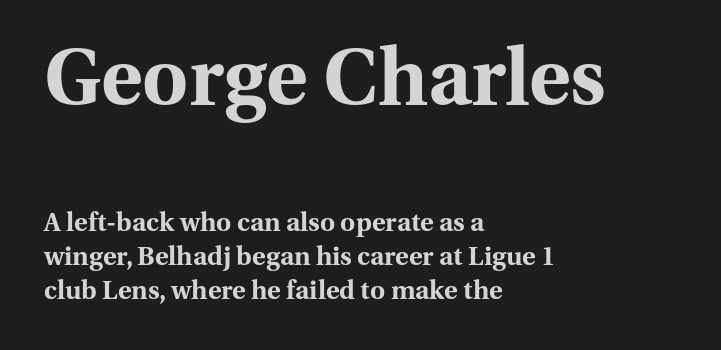
The image shows 79 px bold serif type, upright; set left-aligned, normal line spacing (1.31x), normal letter spacing, not underlined; the first (top) block is 3.04x larger; medium stroke contrast and a medium x-height.
